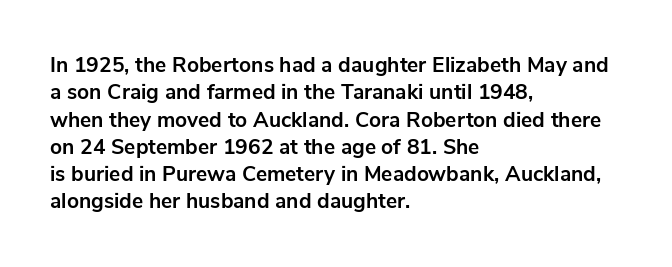
The rendering anchors every line to the left-hand side. This is the regular roman posture of the typeface. A normal amount of white space separates one row of letters from the next. The face used here is rendered with its standard letterfit. A clean baseline with only descenders dipping below it. The sample has been set heavy, in full bold.
